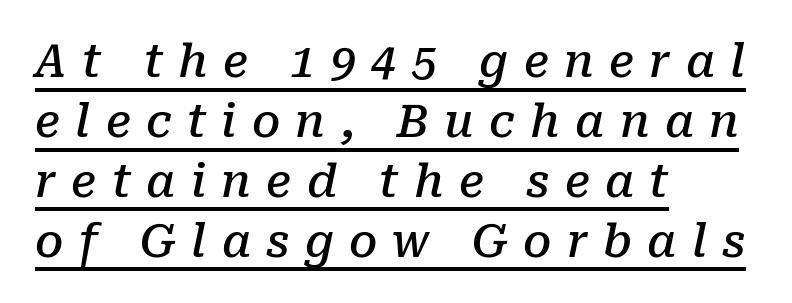
{"serif": "yes", "italic": "yes", "lean": "right", "slant_degrees": 10, "bold": "semi", "weight": "semibold", "width": "normal", "stroke_contrast": "low", "x_height": "medium", "monospaced": "no", "underline": "yes", "align": "left", "line_spacing": "normal", "line_spacing_ratio": 1.33, "letter_spacing": "wide", "letter_spacing_em": 0.34, "glyph_px": 45}
